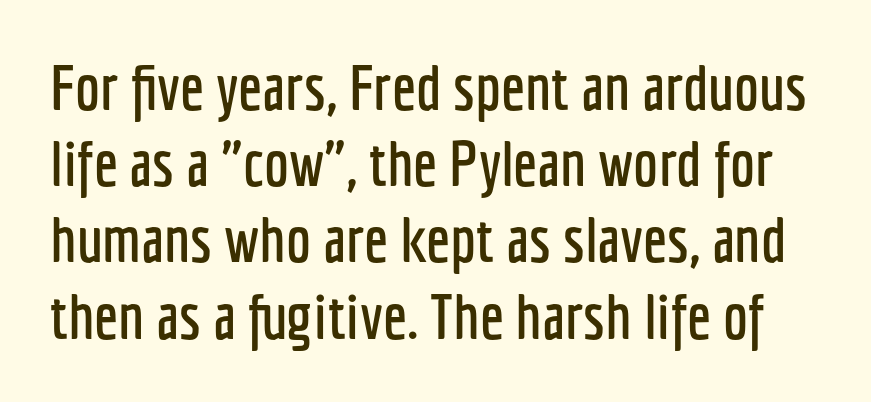
Q: Is the text italic (slanted)? A: No, it is upright.
Q: Is the typeface a serif or a sans-serif typeface? A: Sans-serif.
Q: Is the text underlined? A: No.
Q: Is the spacing between letters normal or unusually wide? A: Normal.
Q: Width (condensed, normal, or wide)? A: Condensed.
Q: Stroke contrast? A: Low.
Q: x-height? A: Medium.
Q: Monospaced? A: No.
